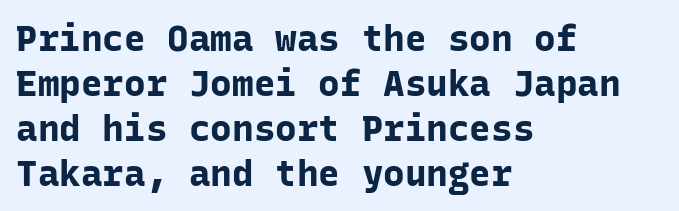
{"serif": "no", "italic": "no", "bold": "yes", "weight": "bold", "width": "normal", "stroke_contrast": "low", "x_height": "medium", "monospaced": "yes", "underline": "no", "align": "left", "line_spacing": "normal", "line_spacing_ratio": 1.25, "letter_spacing": "normal", "letter_spacing_em": 0.0, "glyph_px": 36}
